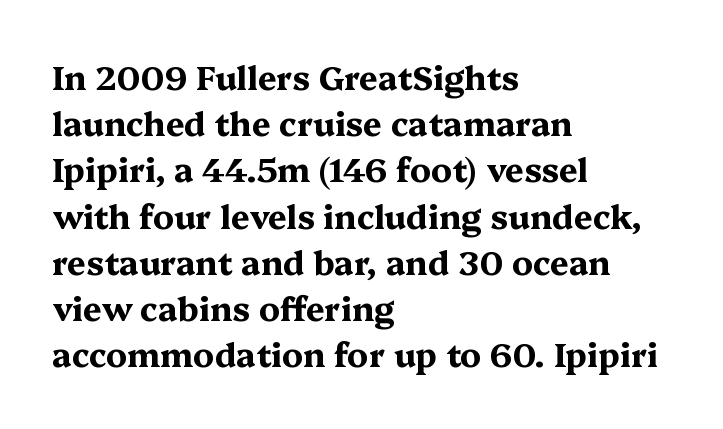
Each letter's strokes conclude with small projecting serifs. Looks like regular typesetting: each glyph gets only the width it needs. Ordinary non-slanted type is in use. Spacing between characters is what you'd get straight out of the box.
